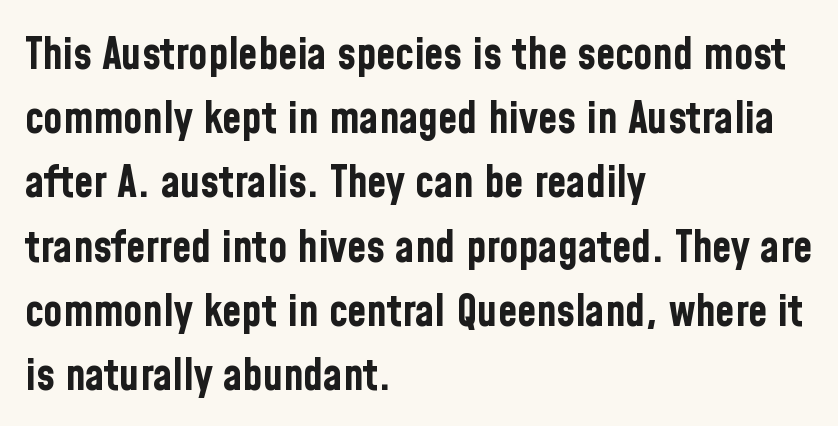
Has an underline been added? It has not. I'd call this a sans setting — the letters go barefoot. A classic flush-left, rag-right setting is used for this passage. You could not count columns in this text — the font is proportionally spaced. The type is set solid horizontally, with unmodified tracking.
